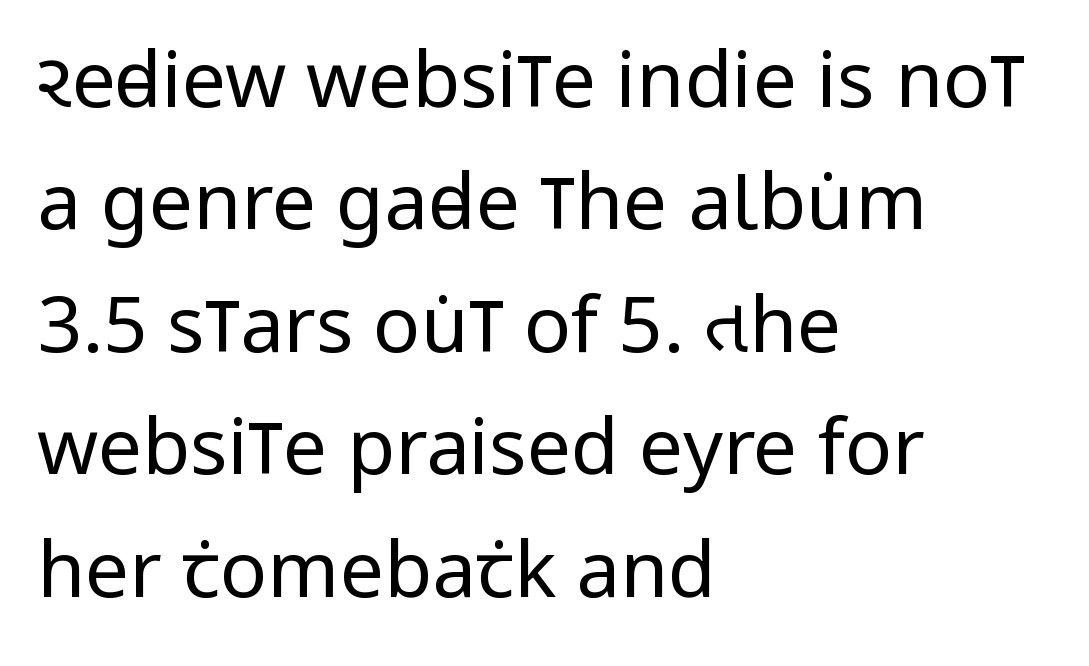
The image shows 78 px regular-weight, condensed sans-serif type, upright; set left-aligned, normal line spacing (1.57x), normal letter spacing, not underlined; low stroke contrast and a large x-height.
